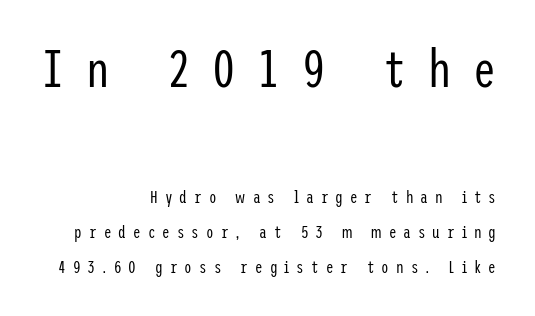
{"serif": "no", "italic": "no", "bold": "no", "weight": "regular", "width": "condensed", "stroke_contrast": "low", "x_height": "medium", "underline": "no", "align": "right", "line_spacing": "loose", "line_spacing_ratio": 2.05, "letter_spacing": "wide", "letter_spacing_em": 0.41, "larger_block": "first", "size_ratio": 3.06, "glyph_px": 52}
